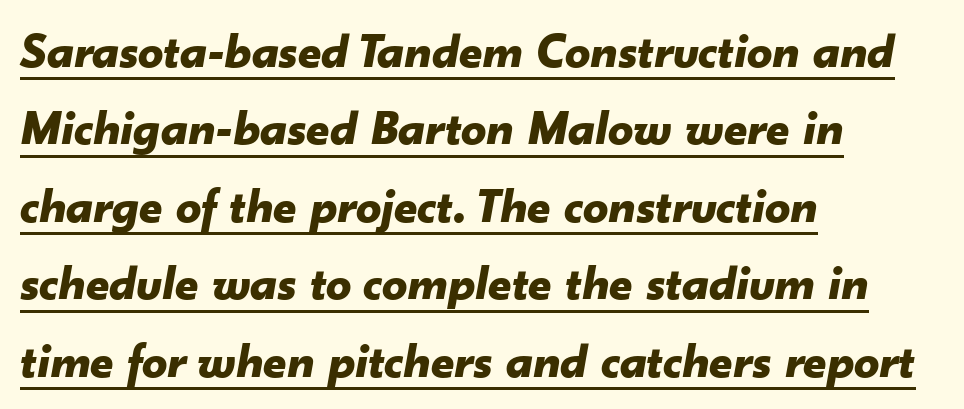
The image shows 50 px bold type, italic (leaning right); set left-aligned, normal line spacing (1.55x), normal letter spacing, underlined; low stroke contrast and a small x-height.
